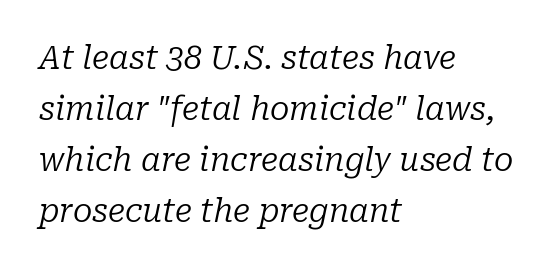
{"serif": "yes", "italic": "yes", "lean": "right", "slant_degrees": 10, "bold": "no", "weight": "regular", "width": "normal", "stroke_contrast": "low", "x_height": "medium", "monospaced": "no", "underline": "no", "align": "left", "line_spacing": "normal", "line_spacing_ratio": 1.59, "letter_spacing": "normal", "letter_spacing_em": 0.0, "glyph_px": 32}
